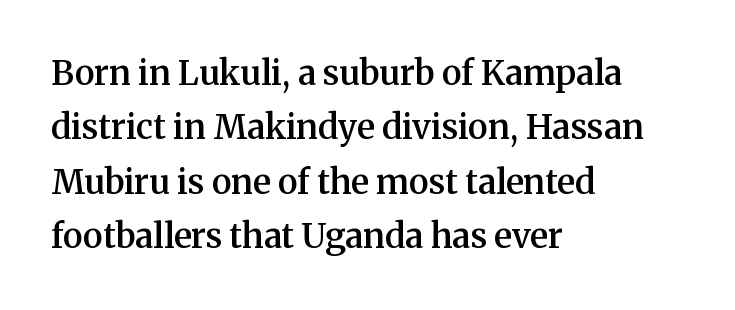
Descender tails drop into unmarked territory. If you measured baseline to baseline, you'd find a middling distance. Standard letterfit; no display-style spreading of the glyphs. Firm but not heavy-handed strokes: this text is semibold. Rendered with straight, roman letterforms.
